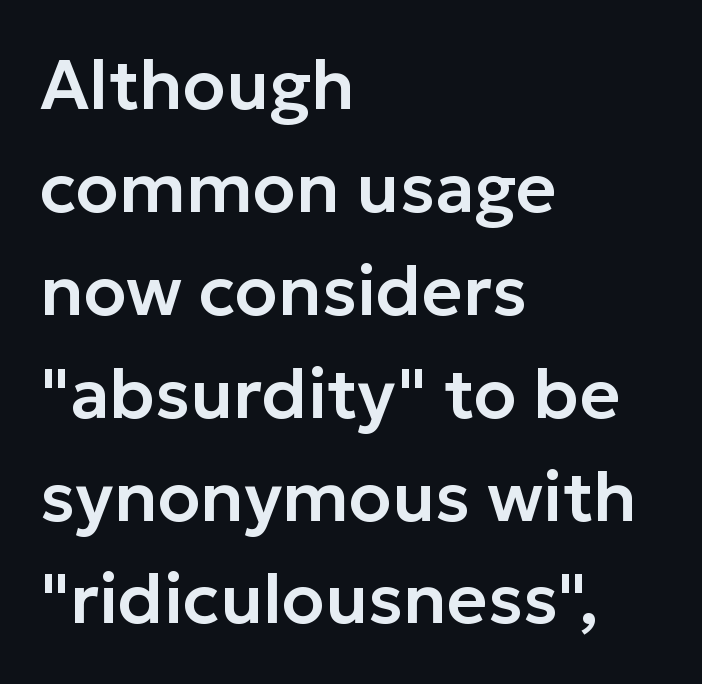
The image shows 70 px sans-serif type, upright; set left-aligned, normal line spacing (1.47x), normal letter spacing, not underlined; low stroke contrast and a medium x-height.
